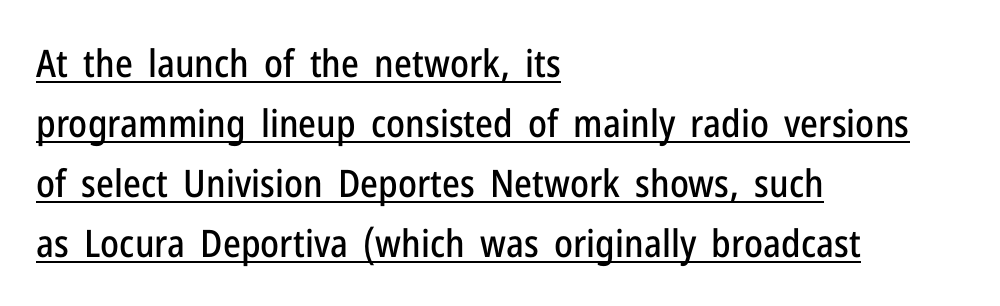
{"serif": "no", "italic": "no", "width": "condensed", "stroke_contrast": "low", "x_height": "medium", "monospaced": "no", "underline": "yes", "align": "left", "line_spacing": "normal", "line_spacing_ratio": 1.58, "letter_spacing": "normal", "letter_spacing_em": 0.0, "glyph_px": 38}
